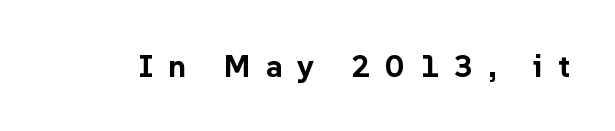
Q: Is the text bold? A: Yes.
Q: Is the text italic (slanted)? A: No, it is upright.
Q: Is the typeface a serif or a sans-serif typeface? A: Sans-serif.
Q: Is the text underlined? A: No.
Q: Is the spacing between letters normal or unusually wide? A: Unusually wide.
Q: Width (condensed, normal, or wide)? A: Normal.
Q: Stroke contrast? A: Low.
Q: x-height? A: Medium.
Q: Monospaced? A: No.
